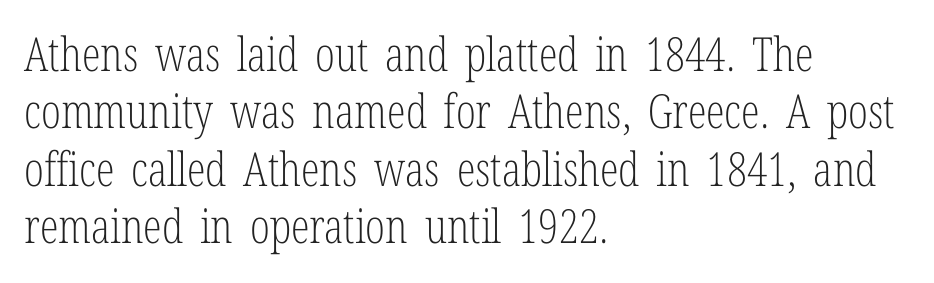
You can tell from the footed stems that serif type was used. A roman cut, with each character standing at attention. Note the varied advance widths — an 'i' is clearly narrower than an 'm'. Is the block centered? No — it sits flush against the left margin. Bold? No — there's no thickening of the strokes. Beneath every word, the page is bare.
